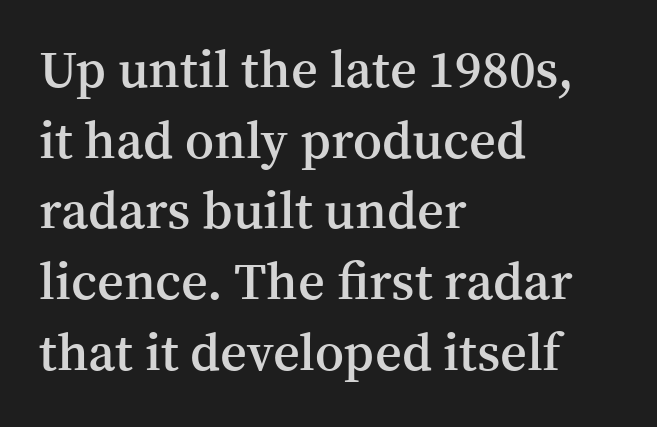
The image shows 52 px semibold serif type, upright; set left-aligned, normal line spacing (1.36x), normal letter spacing, not underlined; medium stroke contrast and a medium x-height.
